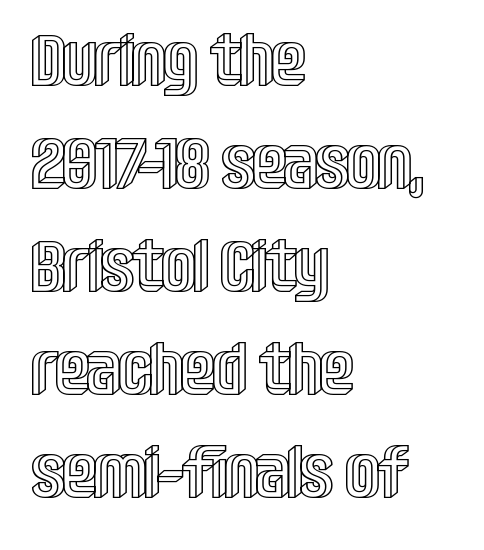
{"italic": "no", "width": "condensed", "x_height": "large", "monospaced": "no", "underline": "no", "align": "left", "line_spacing": "normal", "line_spacing_ratio": 1.41, "letter_spacing": "normal", "letter_spacing_em": 0.0, "glyph_px": 73}
